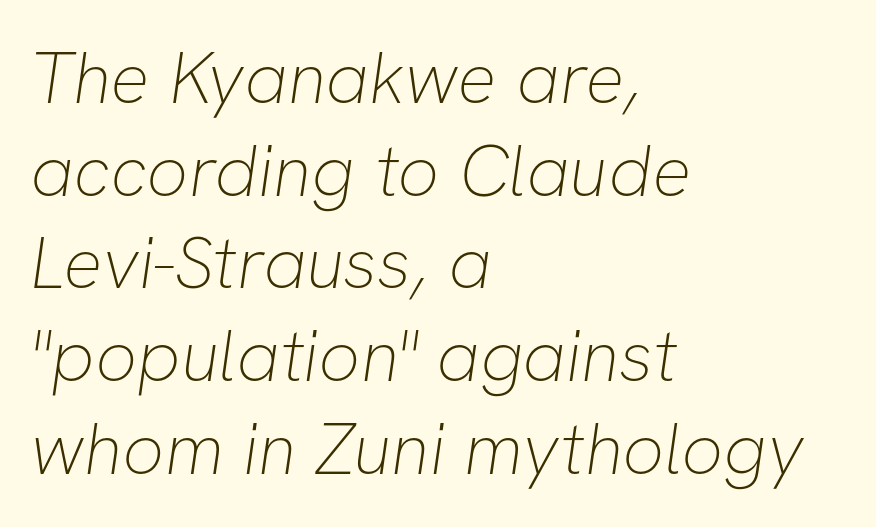
Q: Is the text bold? A: No.
Q: Is the typeface a serif or a sans-serif typeface? A: Sans-serif.
Q: Is the text underlined? A: No.
Q: How is the paragraph aligned? A: Left-aligned.
Q: Is the spacing between letters normal or unusually wide? A: Normal.
Q: Is the spacing between lines tight, normal or loose? A: Normal.
Q: Width (condensed, normal, or wide)? A: Normal.
Q: Stroke contrast? A: Low.
Q: x-height? A: Medium.
Q: Monospaced? A: No.
